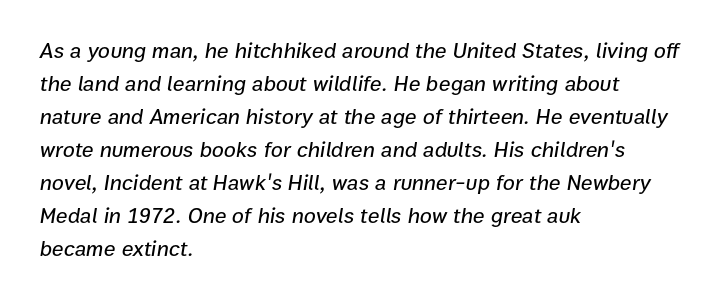
Q: Is the text italic (slanted)? A: Yes, it leans right by about 9 degrees.
Q: Is the text underlined? A: No.
Q: How is the paragraph aligned? A: Left-aligned.
Q: Is the spacing between letters normal or unusually wide? A: Normal.
Q: Is the spacing between lines tight, normal or loose? A: Normal.
